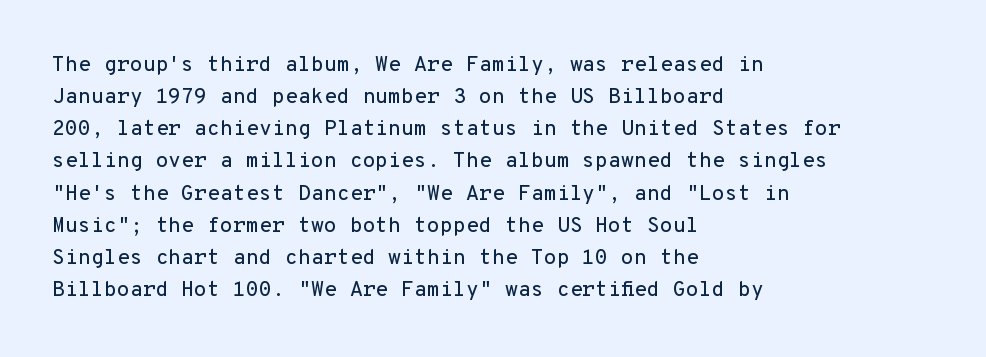
The image shows 21 px text type, upright; set left-aligned, normal line spacing (1.53x), normal letter spacing, not underlined.
